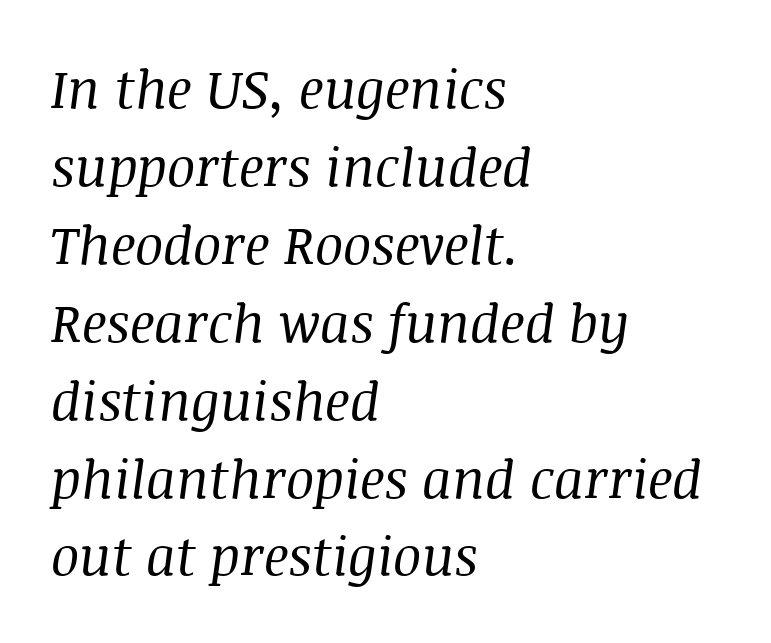
{"serif": "yes", "italic": "yes", "lean": "right", "slant_degrees": 8, "bold": "no", "weight": "regular", "width": "normal", "stroke_contrast": "medium", "x_height": "large", "monospaced": "no", "underline": "no", "align": "left", "line_spacing": "normal", "line_spacing_ratio": 1.47, "letter_spacing": "normal", "letter_spacing_em": 0.0, "glyph_px": 53}
